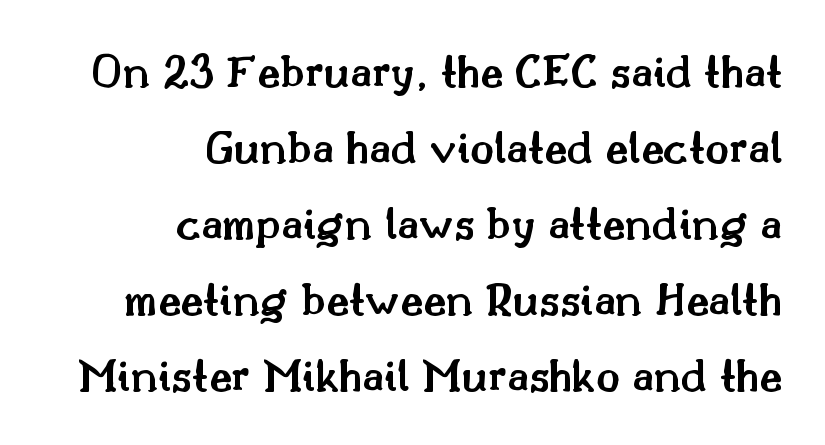
{"serif": "yes", "italic": "no", "bold": "semi", "weight": "semibold", "width": "normal", "stroke_contrast": "medium", "x_height": "small", "monospaced": "no", "underline": "no", "align": "right", "line_spacing": "normal", "line_spacing_ratio": 1.55, "letter_spacing": "normal", "letter_spacing_em": 0.0, "glyph_px": 49}
